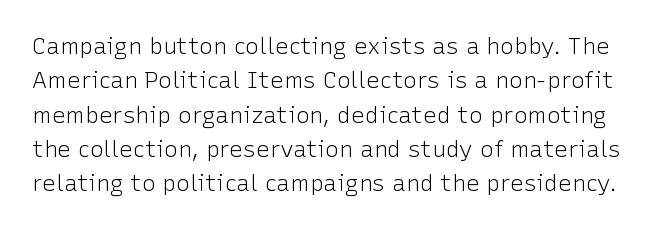
Q: Is the text bold? A: No.
Q: Is the text italic (slanted)? A: No, it is upright.
Q: Is the text underlined? A: No.
Q: Is the spacing between letters normal or unusually wide? A: Normal.
Q: Is the spacing between lines tight, normal or loose? A: Normal.
